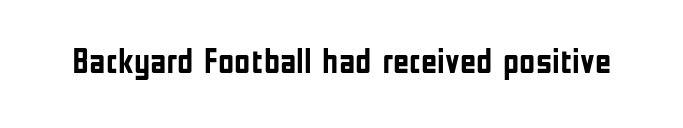
{"serif": "no", "italic": "no", "bold": "yes", "weight": "semibold", "width": "condensed", "stroke_contrast": "low", "x_height": "medium", "monospaced": "no", "underline": "no", "letter_spacing": "normal", "letter_spacing_em": 0.0, "glyph_px": 35}
